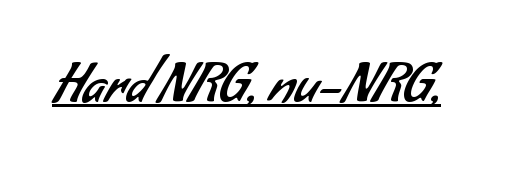
Q: Is the text bold? A: No.
Q: Is the typeface a serif or a sans-serif typeface? A: Sans-serif.
Q: Is the text underlined? A: Yes.
Q: Is the spacing between letters normal or unusually wide? A: Normal.
Q: Width (condensed, normal, or wide)? A: Normal.
Q: Stroke contrast? A: Low.
Q: x-height? A: Small.
Q: Monospaced? A: No.
